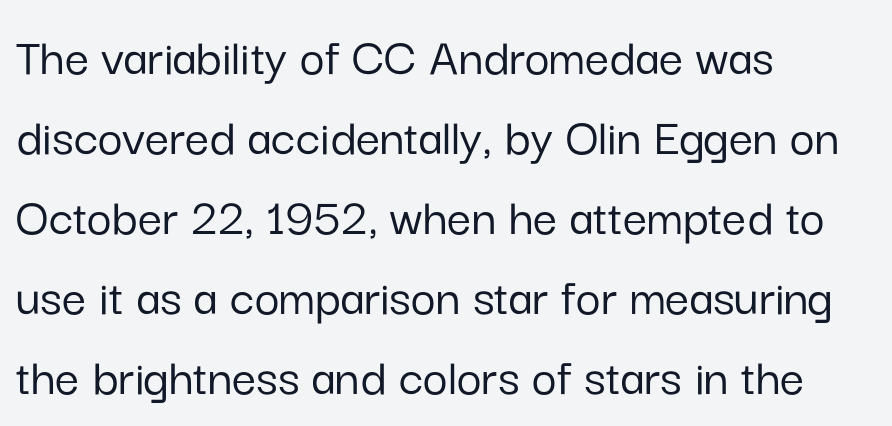
Q: Is the text italic (slanted)? A: No, it is upright.
Q: Is the typeface a serif or a sans-serif typeface? A: Sans-serif.
Q: Is the text underlined? A: No.
Q: How is the paragraph aligned? A: Left-aligned.
Q: Is the spacing between letters normal or unusually wide? A: Normal.
Q: Is the spacing between lines tight, normal or loose? A: Normal.
Q: Width (condensed, normal, or wide)? A: Normal.
Q: Stroke contrast? A: Low.
Q: x-height? A: Medium.
Q: Monospaced? A: No.
